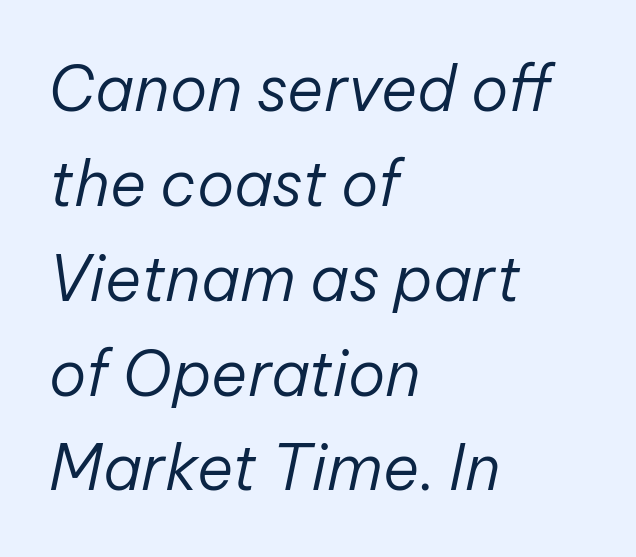
The image shows 62 px regular-weight type, italic (leaning right); set left-aligned, normal line spacing (1.53x), normal letter spacing, not underlined; low stroke contrast and a medium x-height.
